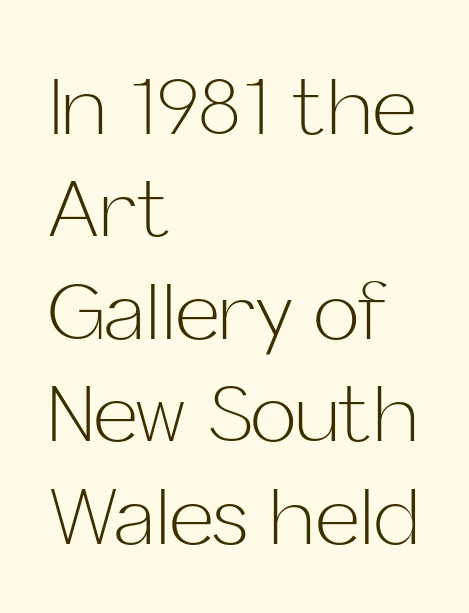
{"serif": "no", "italic": "no", "bold": "no", "weight": "light", "width": "normal", "stroke_contrast": "low", "x_height": "medium", "monospaced": "no", "underline": "no", "align": "left", "line_spacing": "normal", "line_spacing_ratio": 1.33, "letter_spacing": "normal", "letter_spacing_em": 0.0, "glyph_px": 77}
